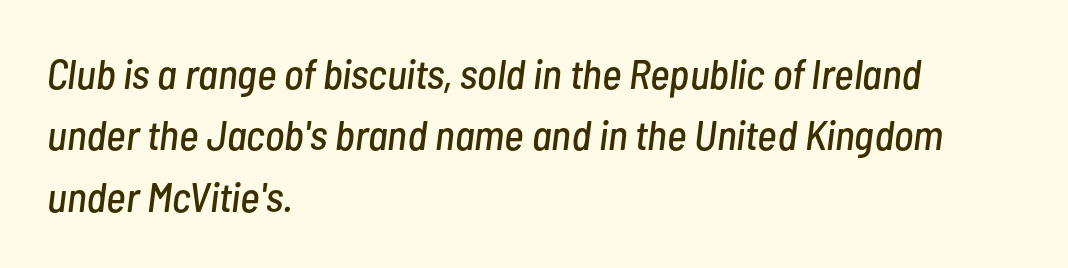
{"italic": "yes", "lean": "right", "slant_degrees": 7, "width": "condensed", "stroke_contrast": "low", "x_height": "medium", "monospaced": "no", "underline": "no", "align": "left", "line_spacing": "normal", "line_spacing_ratio": 1.46, "letter_spacing": "normal", "letter_spacing_em": 0.0, "glyph_px": 42}
